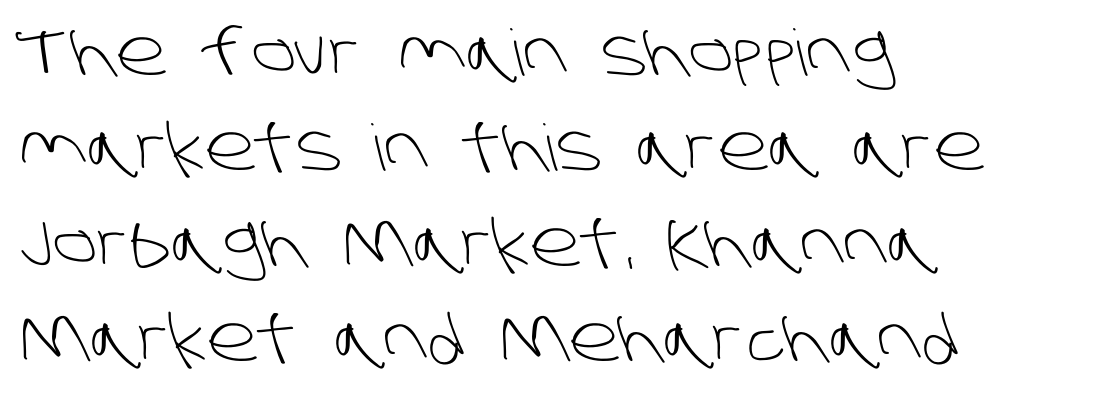
{"serif": "no", "bold": "no", "weight": "light", "width": "normal", "stroke_contrast": "low", "x_height": "large", "monospaced": "no", "underline": "no", "align": "left", "line_spacing": "normal", "line_spacing_ratio": 1.49, "letter_spacing": "normal", "letter_spacing_em": 0.0, "glyph_px": 64}
